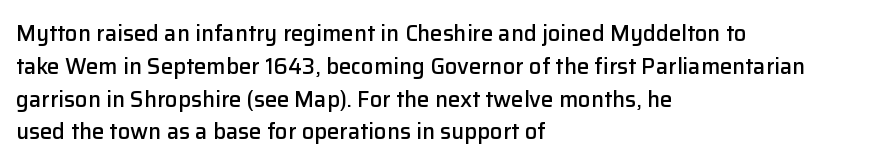
This sample is left-justified, so line endings fall wherever the words run out. Has an underline been added? It has not. The glyphs have the mass of a demibold cut, below bold. Nothing unusual about the tracking: characters are spaced as the font intends.
